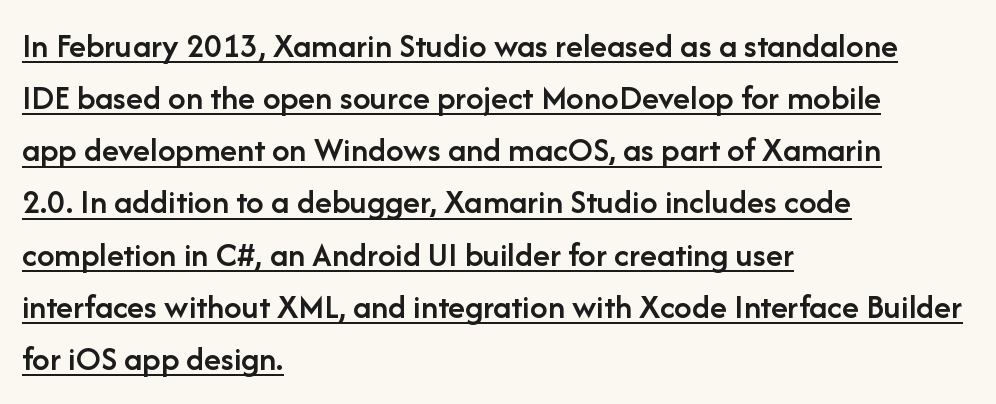
The image shows 35 px semibold sans-serif type, upright; set left-aligned, normal line spacing (1.49x), normal letter spacing, underlined; low stroke contrast and a medium x-height.
